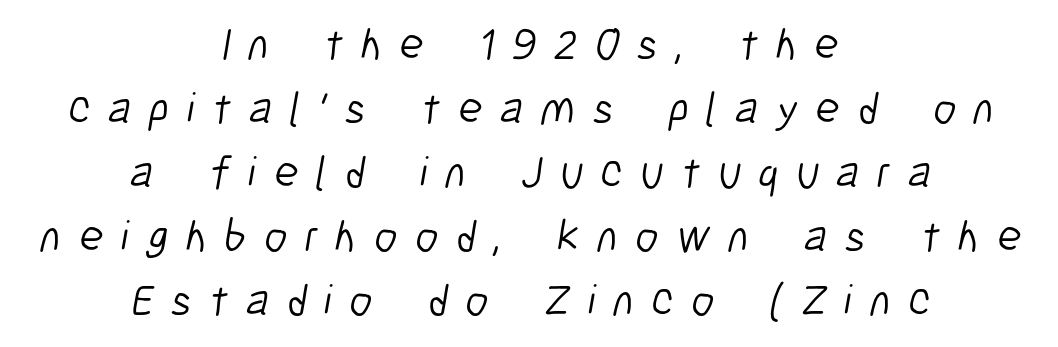
The image shows 45 px light, condensed sans-serif type; set centered, normal line spacing (1.42x), unusually wide letter spacing (+0.39 em), not underlined; low stroke contrast and a medium x-height.
